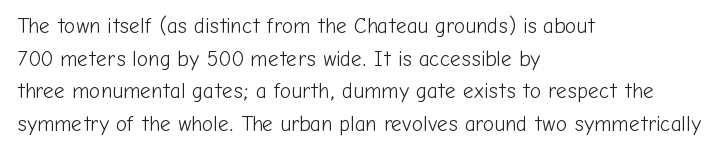
Q: Is the text bold? A: No.
Q: Is the text italic (slanted)? A: No, it is upright.
Q: Is the text underlined? A: No.
Q: How is the paragraph aligned? A: Left-aligned.
Q: Is the spacing between letters normal or unusually wide? A: Normal.
Q: Is the spacing between lines tight, normal or loose? A: Normal.
